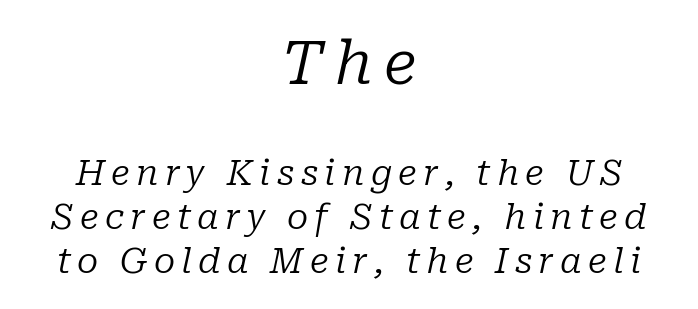
The image shows 61 px regular-weight serif type, italic (leaning right); set centered, normal line spacing (1.25x), not underlined; the first (top) block is 1.74x larger; low stroke contrast and a medium x-height.
